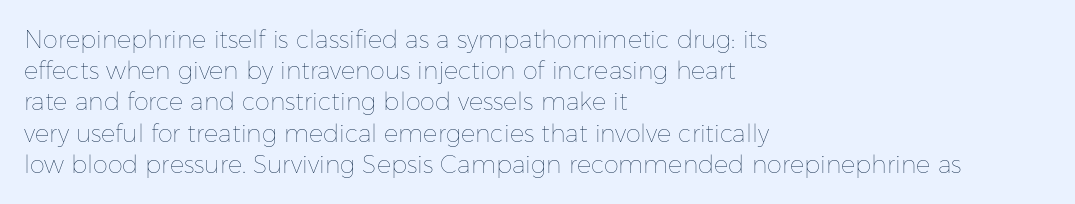
{"italic": "no", "bold": "no", "underline": "no", "align": "left", "line_spacing": "normal", "line_spacing_ratio": 1.3, "letter_spacing": "normal", "letter_spacing_em": 0.0, "glyph_px": 24}
